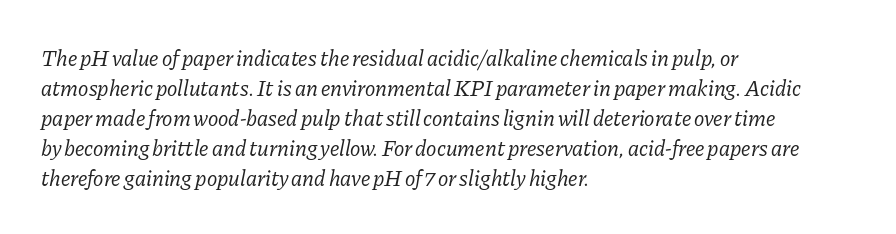
When letters slant like this, we call the style italic. Does extra space separate the letters? No, they use regular spacing. Nobody drew a line under any word here. Stem width sits at or under what a default text font uses. This sample is left-justified, so line endings fall wherever the words run out. These lines sit exactly where default settings would place them.
